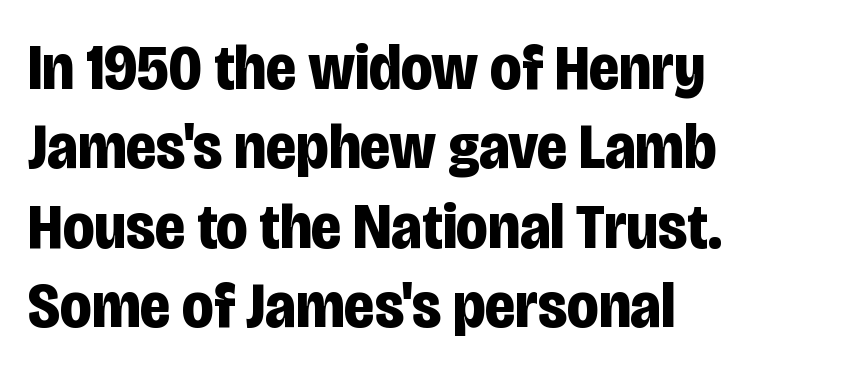
{"serif": "no", "italic": "no", "bold": "yes", "weight": "bold", "width": "condensed", "stroke_contrast": "low", "x_height": "large", "monospaced": "no", "underline": "no", "align": "left", "line_spacing_ratio": 1.22, "letter_spacing": "normal", "letter_spacing_em": 0.0, "glyph_px": 65}
